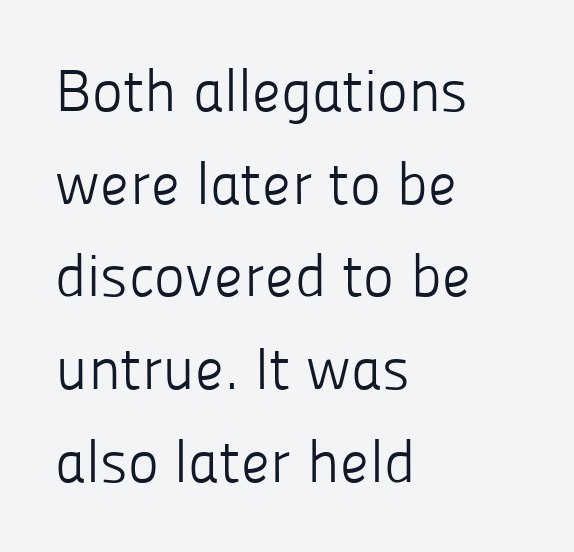
Q: Is the text bold? A: No.
Q: Is the text italic (slanted)? A: No, it is upright.
Q: Is the typeface a serif or a sans-serif typeface? A: Sans-serif.
Q: Is the text underlined? A: No.
Q: How is the paragraph aligned? A: Left-aligned.
Q: Is the spacing between letters normal or unusually wide? A: Normal.
Q: Is the spacing between lines tight, normal or loose? A: Normal.
Q: Width (condensed, normal, or wide)? A: Normal.
Q: Stroke contrast? A: Low.
Q: x-height? A: Medium.
Q: Monospaced? A: No.
